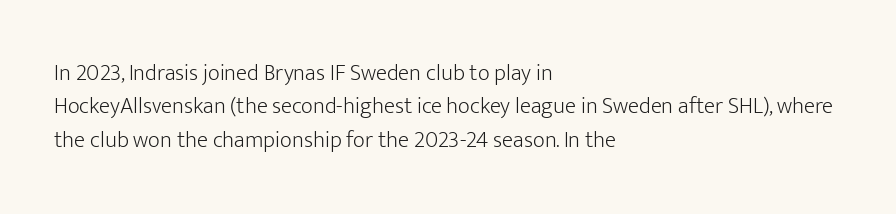
Q: Is the text bold? A: No.
Q: Is the text italic (slanted)? A: No, it is upright.
Q: Is the text underlined? A: No.
Q: How is the paragraph aligned? A: Left-aligned.
Q: Is the spacing between letters normal or unusually wide? A: Normal.
Q: Is the spacing between lines tight, normal or loose? A: Normal.
